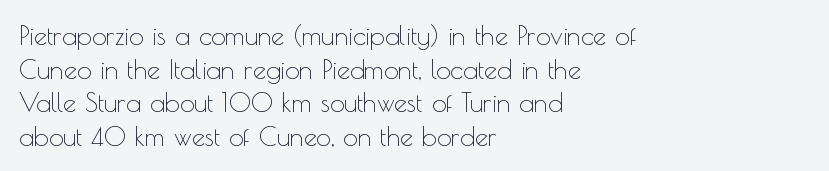
{"italic": "no", "bold": "no", "underline": "no", "align": "left", "line_spacing": "normal", "line_spacing_ratio": 1.29, "letter_spacing": "normal", "letter_spacing_em": 0.0, "glyph_px": 26}
